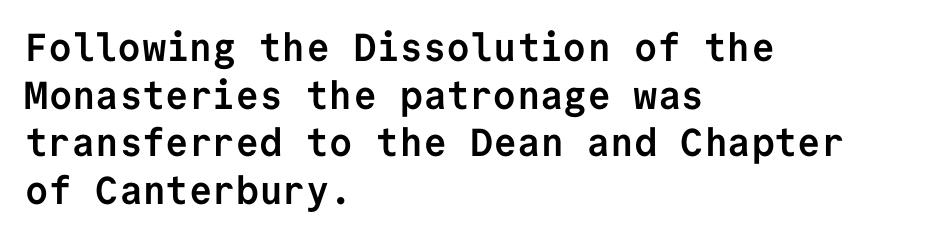
The image shows 39 px semibold sans-serif type, upright, monospaced; set left-aligned, line spacing 1.22x, normal letter spacing, not underlined; low stroke contrast and a medium x-height.
